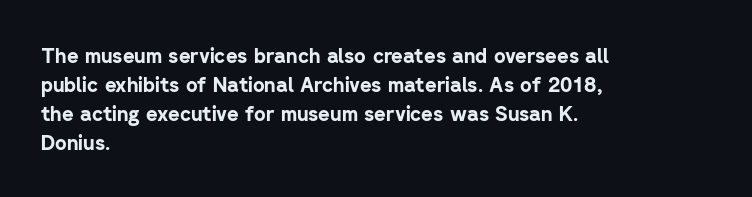
Style check: upright. The block of text has a typical density, with ordinary space between rows. The words here are not underlined. The paragraph shown leans on its left margin. The gaps between neighbouring characters are ordinary and unremarkable.
